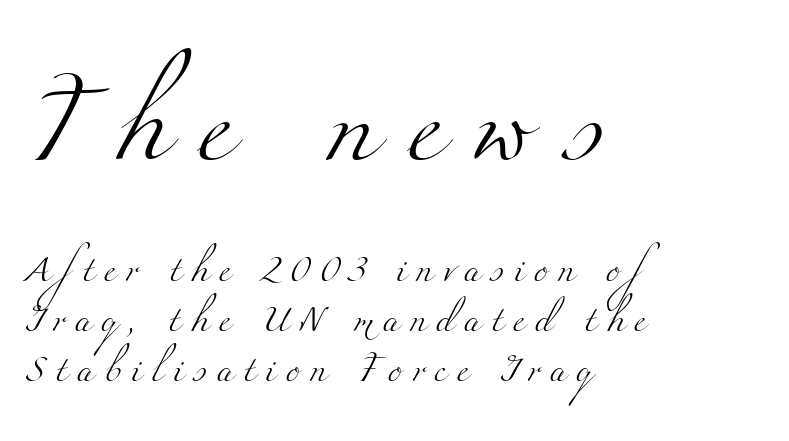
{"bold": "no", "weight": "light", "width": "wide", "stroke_contrast": "medium", "x_height": "small", "monospaced": "no", "underline": "no", "align": "left", "line_spacing": "loose", "line_spacing_ratio": 1.91, "letter_spacing": "wide", "letter_spacing_em": 0.4, "larger_block": "first", "size_ratio": 3.0, "glyph_px": 78}
